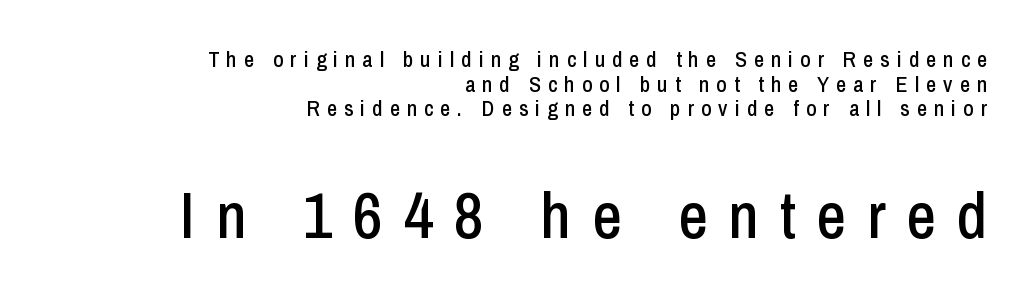
Very little white space separates one row of letters from the next. The letters stand upright; this is a roman face. This rendering employs a face without finishing strokes, i.e., a sans-serif. The typesetter chose a ragged-left arrangement here.
